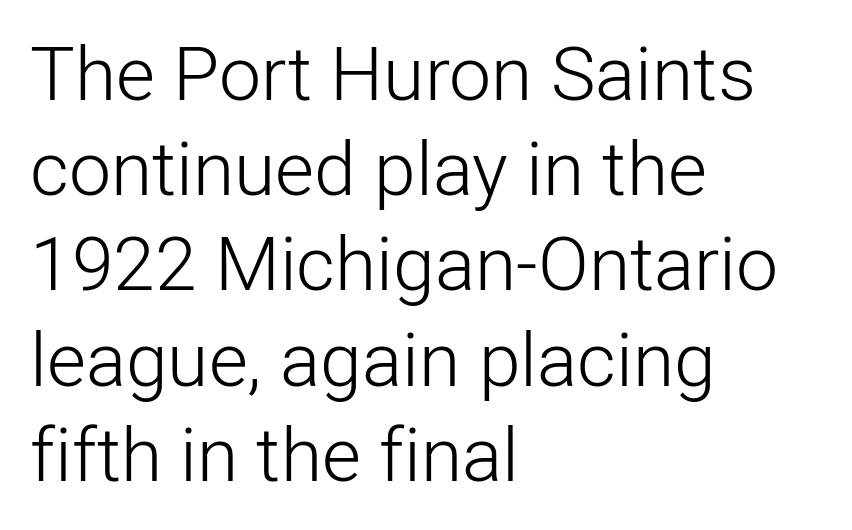
{"serif": "no", "italic": "no", "bold": "no", "weight": "light", "width": "normal", "stroke_contrast": "low", "x_height": "medium", "monospaced": "no", "underline": "no", "align": "left", "line_spacing": "normal", "line_spacing_ratio": 1.27, "letter_spacing": "normal", "letter_spacing_em": 0.0, "glyph_px": 75}
